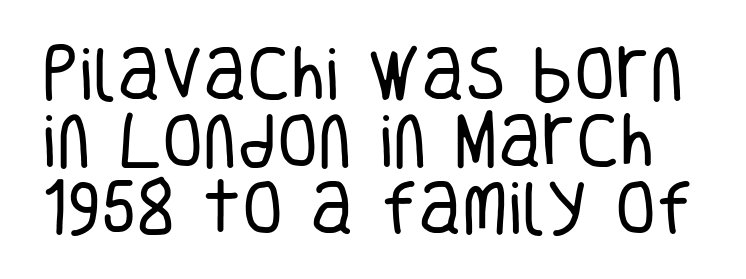
{"serif": "no", "italic": "no", "bold": "no", "weight": "regular", "width": "condensed", "stroke_contrast": "low", "x_height": "large", "monospaced": "no", "underline": "no", "line_spacing": "tight", "line_spacing_ratio": 1.12, "letter_spacing": "normal", "letter_spacing_em": 0.0, "glyph_px": 60}
